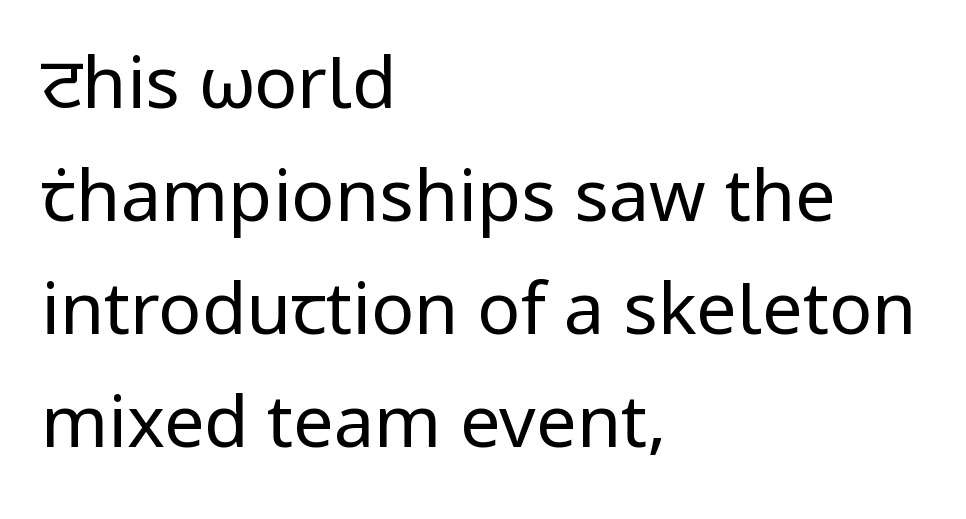
To sum up the face: it is a sans, with no serifs. Heft: none added — not bold. You could call the tracking neutral — neither tight nor loose. You can tell it's not italic because the verticals are truly vertical. The gap between lines stays unmarked. A student would call this left alignment; a typographer would say flush left, rag right.
